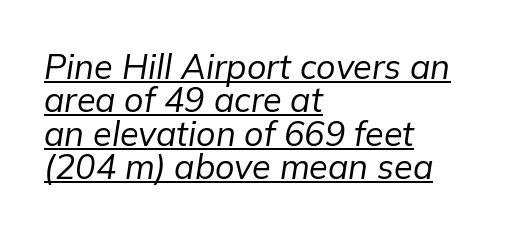
The image shows 34 px regular-weight type, italic (leaning right); set left-aligned, tight line spacing (0.98x), normal letter spacing, underlined; low stroke contrast and a medium x-height.
